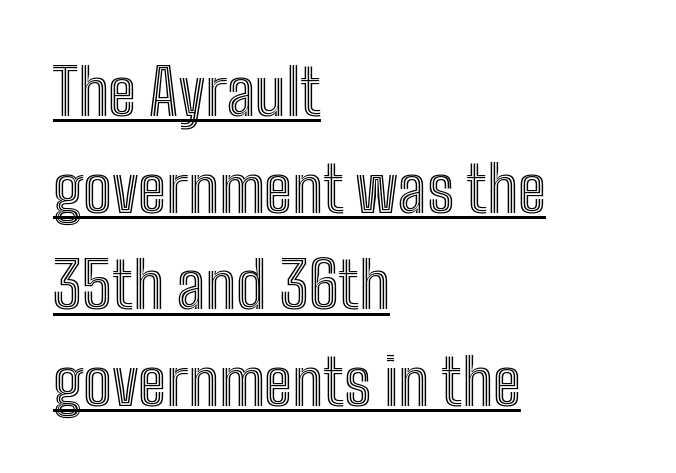
Inter-character spacing is left at the font's built-in metrics. Where is the straight margin? On the left. Here the designer chose a conventional face with non-uniform glyph widths. Style check: upright. You can see a thin bar hugging the bottom of the glyphs. Is there much room between lines? A standard amount, neither cramped nor airy.
